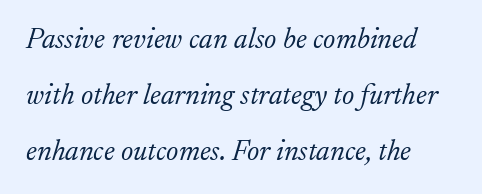
{"serif": "yes", "italic": "yes", "lean": "right", "slant_degrees": 17, "bold": "no", "weight": "light", "width": "normal", "stroke_contrast": "low", "x_height": "small", "monospaced": "no", "underline": "no", "align": "left", "line_spacing": "loose", "line_spacing_ratio": 1.93, "letter_spacing": "normal", "letter_spacing_em": 0.0, "glyph_px": 29}
